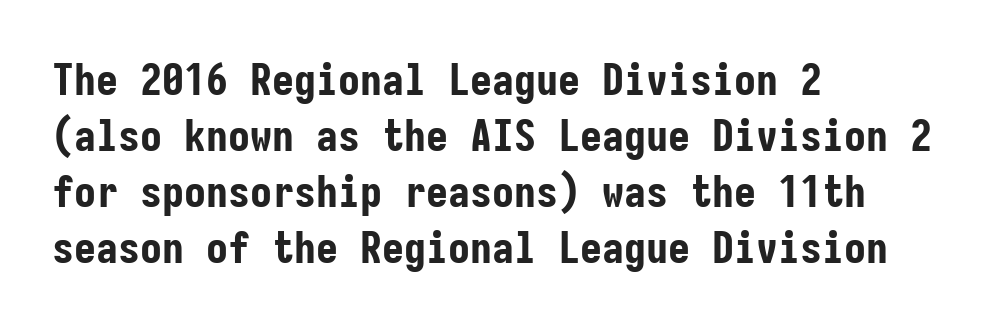
The image shows 44 px bold, condensed sans-serif type, upright, monospaced; set left-aligned, normal line spacing (1.27x), normal letter spacing, not underlined; low stroke contrast and a medium x-height.
